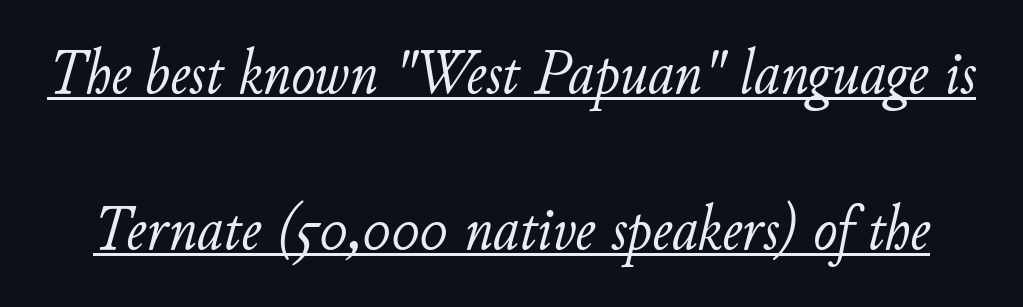
Q: Is the text bold? A: No.
Q: Is the text italic (slanted)? A: Yes, it leans right by about 11 degrees.
Q: Is the text underlined? A: Yes.
Q: Is the spacing between letters normal or unusually wide? A: Normal.
Q: Is the spacing between lines tight, normal or loose? A: Loose.
Q: Width (condensed, normal, or wide)? A: Normal.
Q: Stroke contrast? A: Low.
Q: x-height? A: Small.
Q: Monospaced? A: No.
